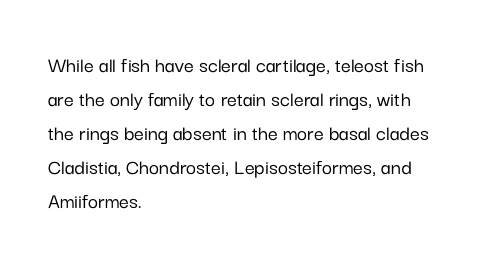
The image shows 22 px text type, upright; set left-aligned, normal line spacing (1.54x), normal letter spacing, not underlined.
